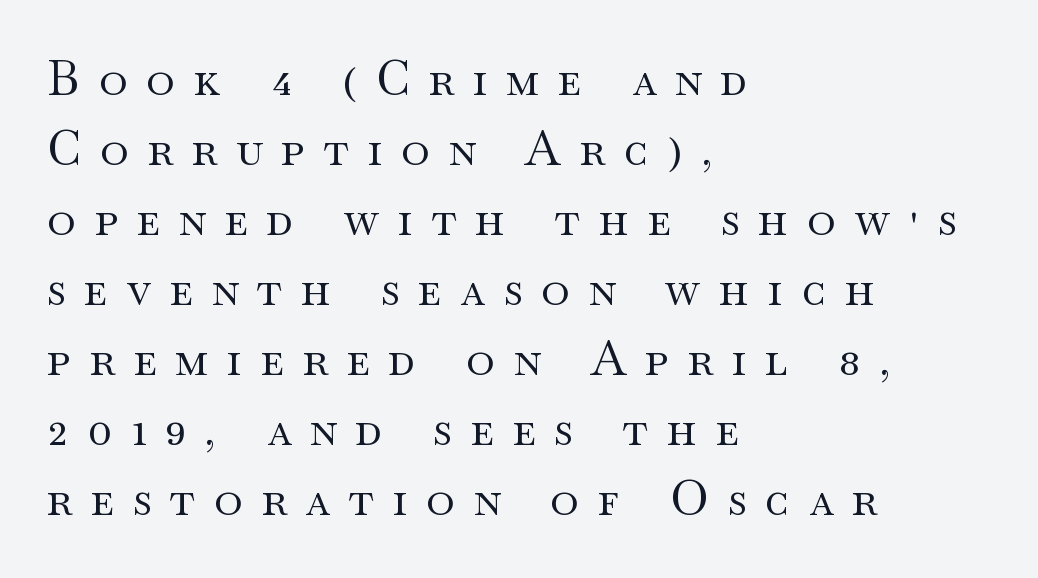
The image shows 48 px regular-weight, wide serif type, upright; set left-aligned, normal line spacing (1.46x), unusually wide letter spacing (+0.39 em), not underlined; medium stroke contrast and a small x-height.
